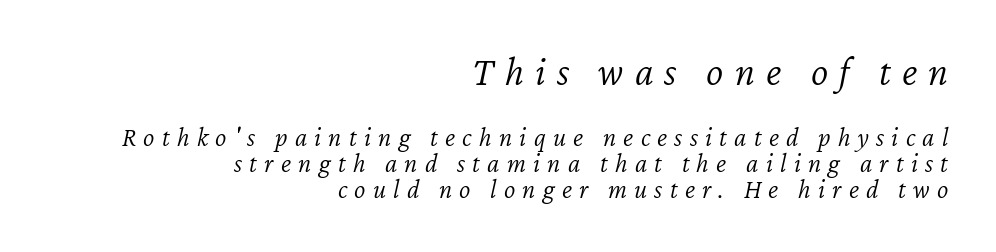
{"italic": "yes", "lean": "right", "slant_degrees": 12, "bold": "no", "weight": "light", "width": "normal", "stroke_contrast": "low", "x_height": "medium", "monospaced": "no", "underline": "no", "align": "right", "line_spacing": "tight", "line_spacing_ratio": 0.97, "letter_spacing": "wide", "letter_spacing_em": 0.27, "larger_block": "first", "size_ratio": 1.52, "glyph_px": 41}
